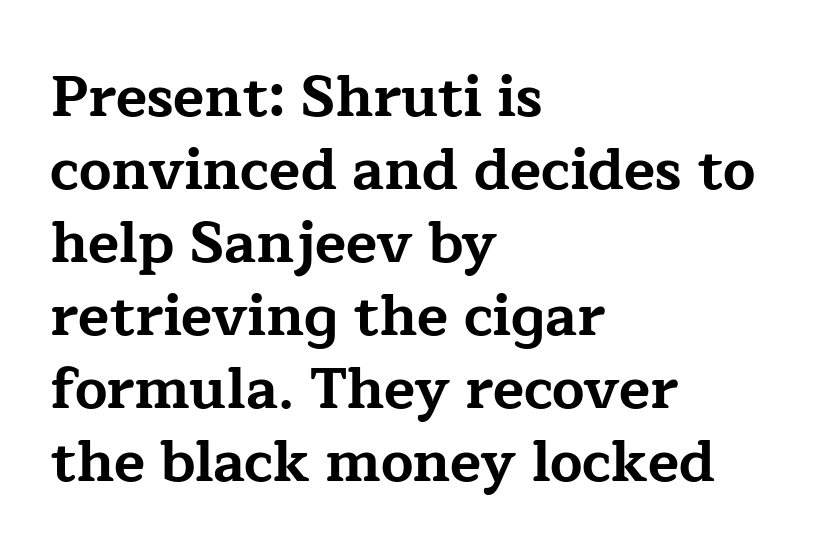
Q: Is the text bold? A: Yes.
Q: Is the text italic (slanted)? A: No, it is upright.
Q: Is the typeface a serif or a sans-serif typeface? A: Serif.
Q: Is the text underlined? A: No.
Q: How is the paragraph aligned? A: Left-aligned.
Q: Is the spacing between letters normal or unusually wide? A: Normal.
Q: Is the spacing between lines tight, normal or loose? A: Normal.
Q: Width (condensed, normal, or wide)? A: Wide.
Q: Stroke contrast? A: Low.
Q: x-height? A: Medium.
Q: Monospaced? A: No.
